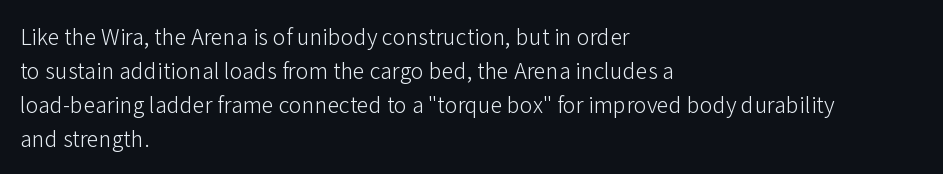
{"italic": "no", "bold": "no", "underline": "no", "align": "left", "line_spacing": "normal", "line_spacing_ratio": 1.41, "letter_spacing": "normal", "letter_spacing_em": 0.0, "glyph_px": 24}
